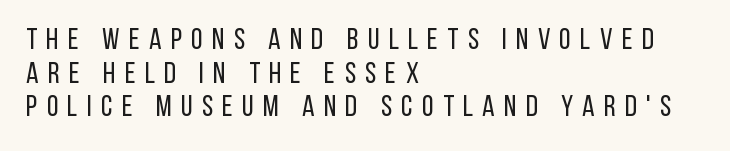
Q: Is the text bold? A: No.
Q: Is the text italic (slanted)? A: No, it is upright.
Q: Is the typeface a serif or a sans-serif typeface? A: Sans-serif.
Q: Is the text underlined? A: No.
Q: How is the paragraph aligned? A: Left-aligned.
Q: Is the spacing between letters normal or unusually wide? A: Unusually wide.
Q: Is the spacing between lines tight, normal or loose? A: Tight.
Q: Width (condensed, normal, or wide)? A: Condensed.
Q: Stroke contrast? A: Low.
Q: x-height? A: Large.
Q: Monospaced? A: No.
